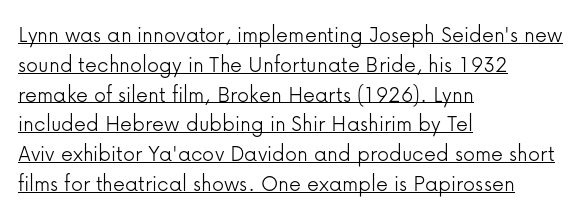
Each line starts at the same left margin while the right side varies. The characters are drawn with everyday or finer stroke widths. Posture: vertical. These lines keep a tight, regular rhythm from letter to letter. Underlined type.
